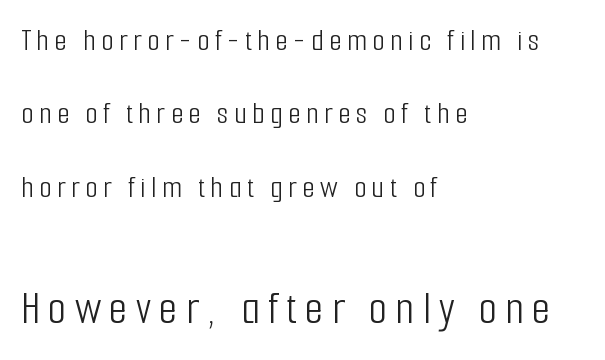
{"serif": "no", "italic": "no", "bold": "no", "weight": "light", "width": "condensed", "stroke_contrast": "low", "x_height": "medium", "monospaced": "no", "underline": "no", "align": "left", "line_spacing": "loose", "line_spacing_ratio": 2.29, "larger_block": "second", "size_ratio": 1.5, "glyph_px": 48}
